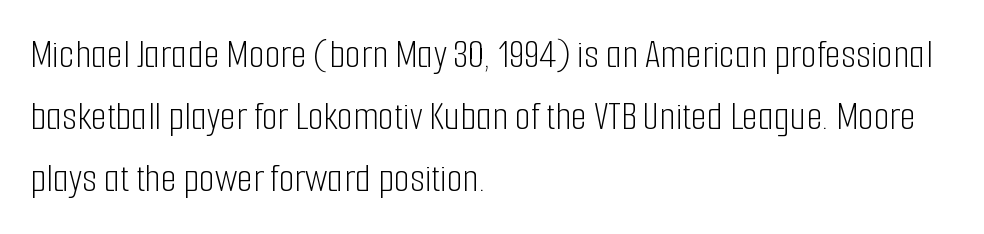
{"serif": "no", "italic": "no", "bold": "no", "weight": "light", "width": "condensed", "stroke_contrast": "low", "x_height": "medium", "monospaced": "no", "underline": "no", "align": "left", "line_spacing": "normal", "line_spacing_ratio": 1.51, "letter_spacing": "normal", "letter_spacing_em": 0.0, "glyph_px": 41}
